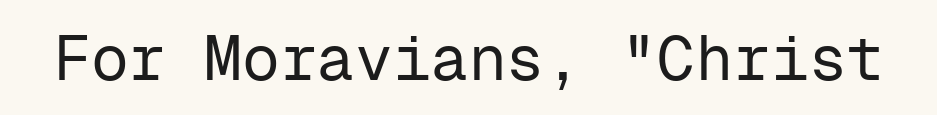
The image shows 63 px regular-weight sans-serif type, upright, monospaced; set normal letter spacing, not underlined; low stroke contrast and a medium x-height.
